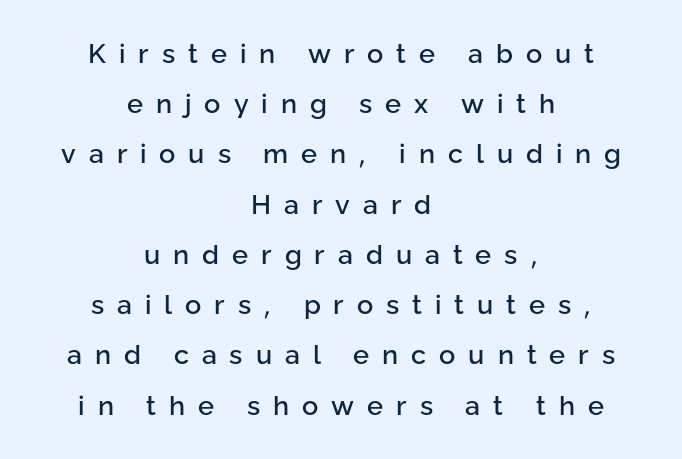
Q: Is the text italic (slanted)? A: No, it is upright.
Q: Is the text underlined? A: No.
Q: How is the paragraph aligned? A: Centered.
Q: Is the spacing between letters normal or unusually wide? A: Unusually wide.
